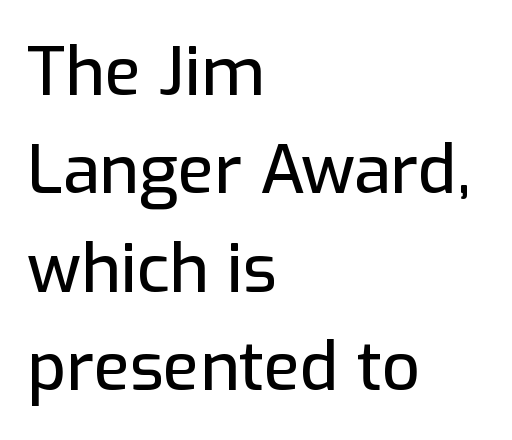
The image shows 67 px sans-serif type, upright; set left-aligned, normal line spacing (1.47x), normal letter spacing, not underlined; low stroke contrast and a medium x-height.
